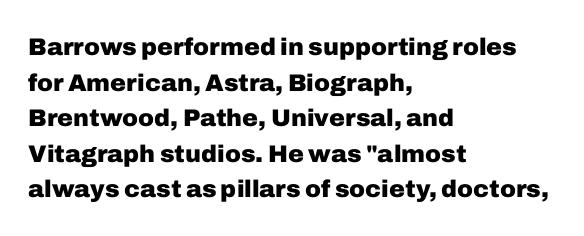
{"italic": "no", "bold": "yes", "underline": "no", "align": "left", "line_spacing": "normal", "line_spacing_ratio": 1.48, "letter_spacing": "normal", "letter_spacing_em": 0.0, "glyph_px": 24}
